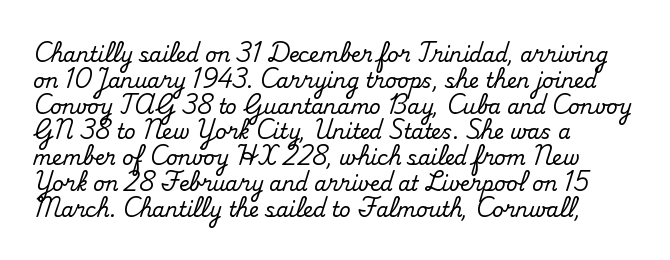
Clear beneath every line of the passage. Nobody touched the tracking dial on this one. Line beginnings align vertically; line endings do not. One glance says typical: line gaps are just what's usual.
